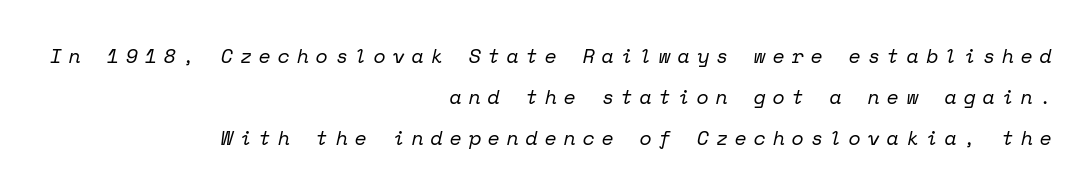
{"italic": "yes", "lean": "right", "slant_degrees": 12, "bold": "no", "underline": "no", "align": "right", "line_spacing": "loose", "line_spacing_ratio": 2.06, "letter_spacing": "wide", "letter_spacing_em": 0.34, "glyph_px": 20}
